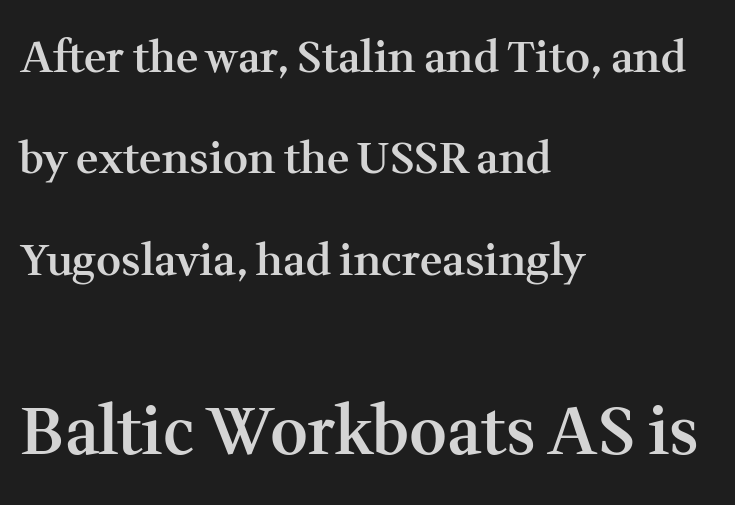
{"serif": "yes", "italic": "no", "bold": "semi", "weight": "semibold", "width": "normal", "stroke_contrast": "medium", "x_height": "medium", "monospaced": "no", "underline": "no", "align": "left", "line_spacing": "loose", "line_spacing_ratio": 2.36, "letter_spacing": "normal", "letter_spacing_em": 0.0, "larger_block": "second", "size_ratio": 1.51, "glyph_px": 65}
